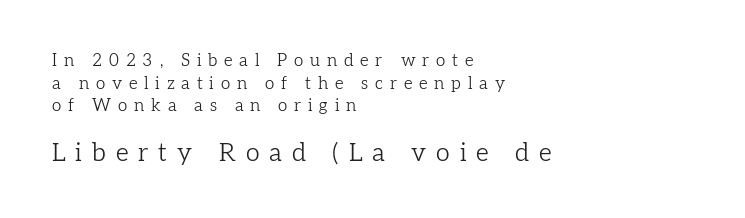
Q: Is the text bold? A: No.
Q: Is the text italic (slanted)? A: No, it is upright.
Q: Is the text underlined? A: No.
Q: How is the paragraph aligned? A: Left-aligned.
Q: Is the spacing between letters normal or unusually wide? A: Unusually wide.
Q: Is the spacing between lines tight, normal or loose? A: Normal.
Q: Which block of text is set in a larger size, the first (top) or the second (bottom)? A: The second (bottom) one.
